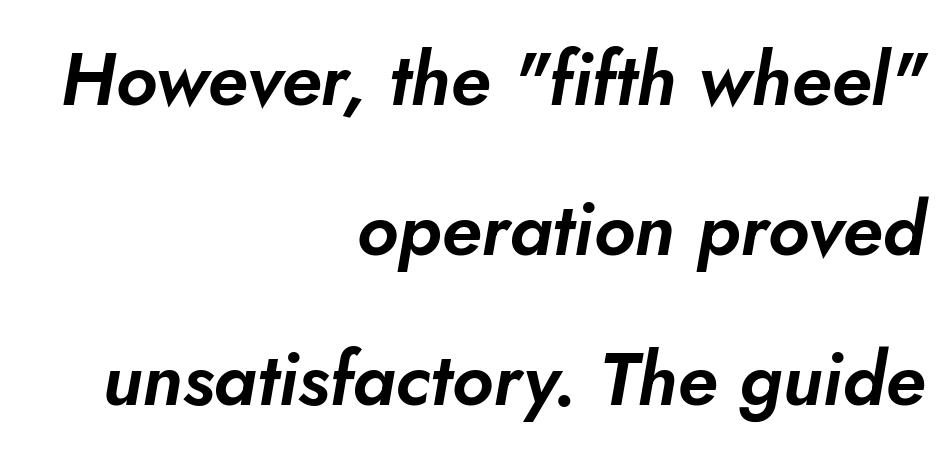
Designer's note — italics engaged. Leading: increased. The letters advance in unequal steps, a hallmark of proportional type. These lines keep a tight, regular rhythm from letter to letter.
